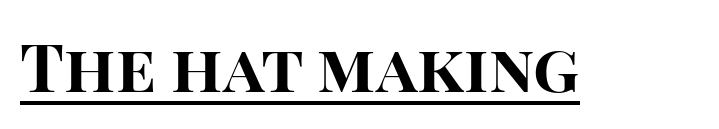
The image shows 66 px bold sans-serif type, upright; set normal letter spacing, underlined; high stroke contrast and a large x-height.
